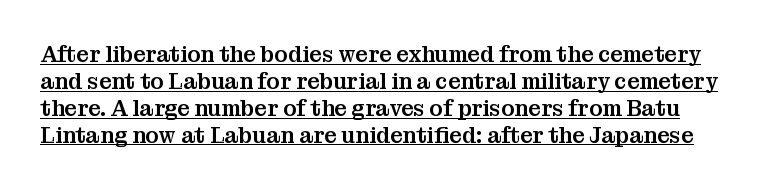
Tall strokes in this sample are plumb rather than angled. The letterforms sit shoulder to shoulder at normal distance. The typesetter has applied underlining to the passage shown.
